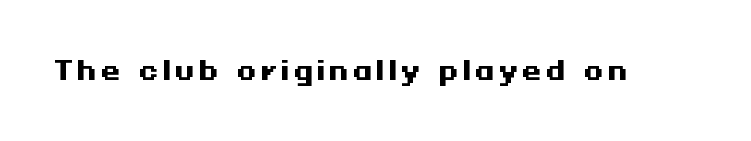
Weight check: bold — yes, fully. Ascenders rise straight up at ninety degrees. The string is rendered with underlining switched off.
